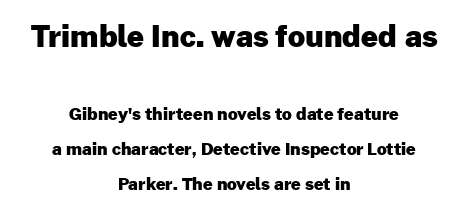
These lines stand farther apart than default settings would place them. Neither beginnings nor endings align; midpoints do. These lines are rendered in a variable-pitch font. The initial chunk of copy outweighs the following chunk in type size. Ascenders rise straight up at ninety degrees.
